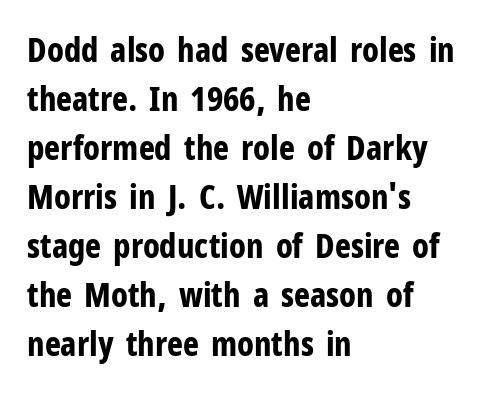
{"serif": "no", "italic": "no", "bold": "yes", "weight": "bold", "width": "condensed", "stroke_contrast": "low", "x_height": "medium", "monospaced": "no", "underline": "no", "align": "left", "line_spacing": "normal", "line_spacing_ratio": 1.44, "letter_spacing": "normal", "letter_spacing_em": 0.0, "glyph_px": 34}
